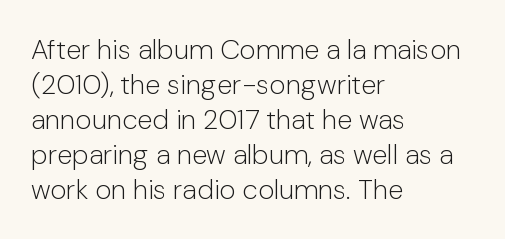
Q: Is the text bold? A: No.
Q: Is the text italic (slanted)? A: No, it is upright.
Q: Is the typeface a serif or a sans-serif typeface? A: Sans-serif.
Q: Is the text underlined? A: No.
Q: How is the paragraph aligned? A: Left-aligned.
Q: Is the spacing between letters normal or unusually wide? A: Normal.
Q: Is the spacing between lines tight, normal or loose? A: Normal.
Q: Width (condensed, normal, or wide)? A: Normal.
Q: Stroke contrast? A: Low.
Q: x-height? A: Medium.
Q: Monospaced? A: No.
